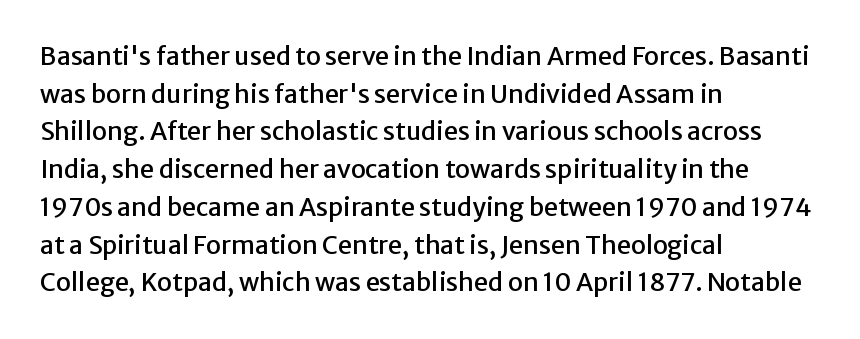
{"italic": "no", "underline": "no", "align": "left", "line_spacing": "normal", "line_spacing_ratio": 1.51, "letter_spacing": "normal", "letter_spacing_em": 0.0, "glyph_px": 25}
